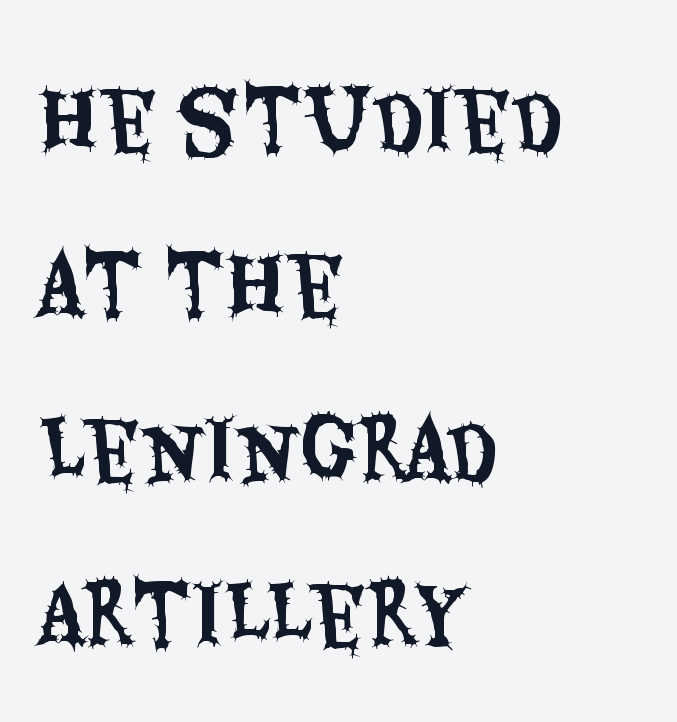
The image shows 79 px condensed sans-serif type, upright; set left-aligned, loose line spacing (2.09x), normal letter spacing, not underlined; medium stroke contrast and a large x-height.
